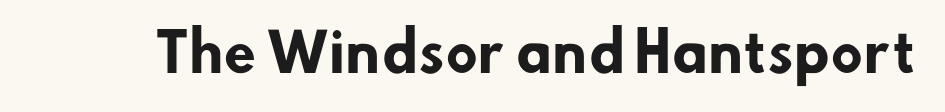
Plain, unruled lines of type. The face used here is rendered with its standard letterfit. Font category for this specimen: sans-serif. Emphasis by weight is at full strength: bold. Proportional: the letters do not fall into vertical columns.
